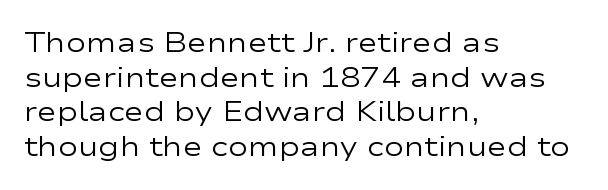
{"italic": "no", "bold": "no", "underline": "no", "align": "left", "line_spacing": "normal", "line_spacing_ratio": 1.28, "letter_spacing": "normal", "letter_spacing_em": 0.0, "glyph_px": 27}
